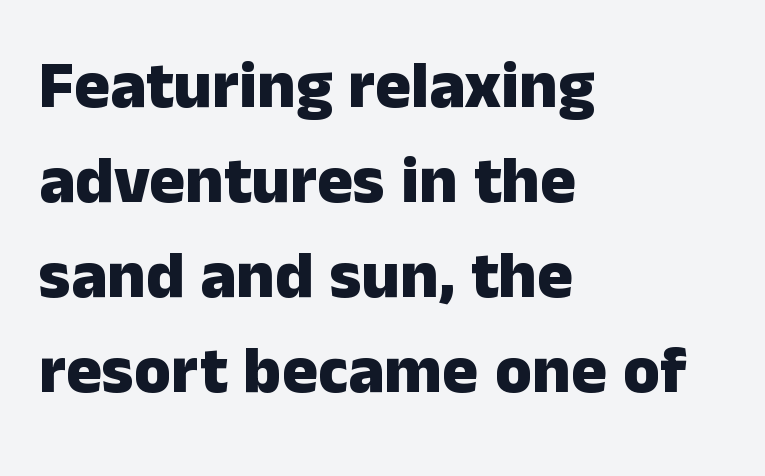
Does the lettering tilt? It doesn't — this is upright. A typesetter would call this leading conventional body-copy spacing. Line starts are locked; line ends wander. Any mark beneath the type? The region is blank. A full-strength bold gives these letters their thick strokes.
